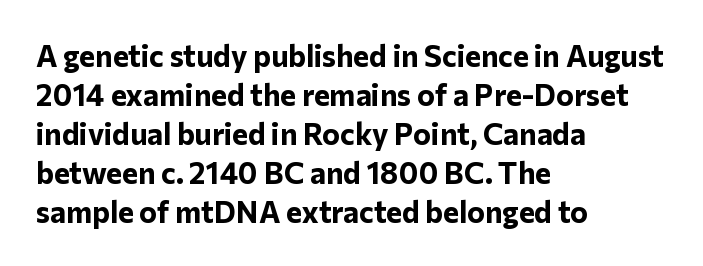
{"serif": "no", "italic": "no", "bold": "yes", "weight": "bold", "width": "normal", "stroke_contrast": "low", "x_height": "medium", "monospaced": "no", "underline": "no", "align": "left", "line_spacing": "normal", "line_spacing_ratio": 1.3, "letter_spacing": "normal", "letter_spacing_em": 0.0, "glyph_px": 30}
